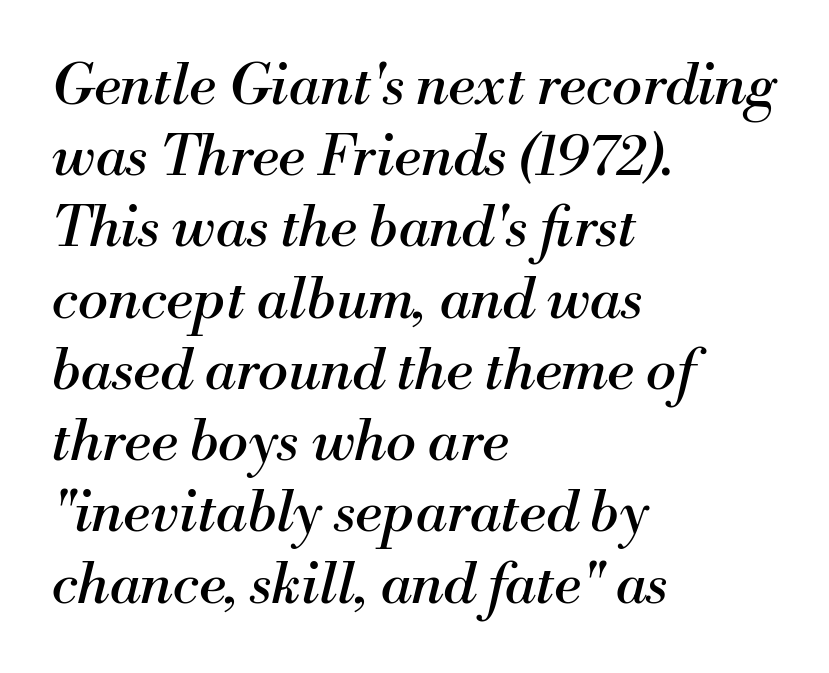
Spacing between characters is what you'd get straight out of the box. These glyphs show unthickened strokes, regular width or finer. It's the slanting kind of type. You can tell from the footed stems that serif type was used. The words here are not underlined. The paragraph shown leans on its left margin.
